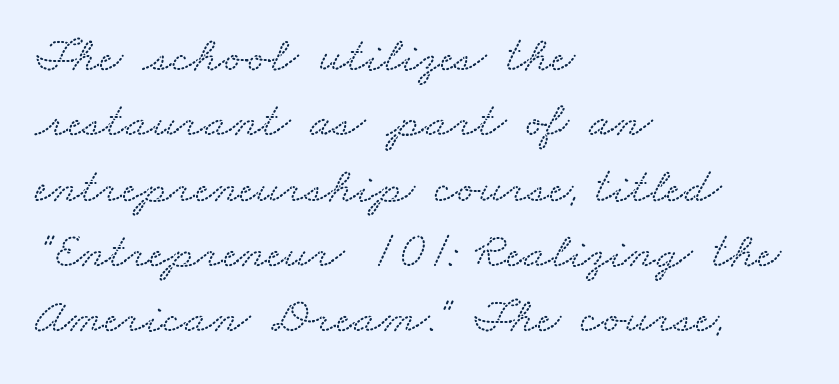
Q: Is the typeface a serif or a sans-serif typeface? A: Serif.
Q: Is the text underlined? A: No.
Q: How is the paragraph aligned? A: Left-aligned.
Q: Is the spacing between letters normal or unusually wide? A: Normal.
Q: Is the spacing between lines tight, normal or loose? A: Normal.
Q: Width (condensed, normal, or wide)? A: Wide.
Q: Stroke contrast? A: Medium.
Q: x-height? A: Small.
Q: Monospaced? A: No.
